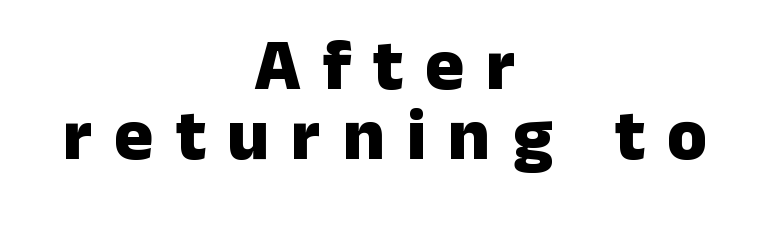
The image shows 73 px heavy sans-serif type, upright; set centered, tight line spacing (0.96x), unusually wide letter spacing (+0.3 em), not underlined; low stroke contrast and a medium x-height.
